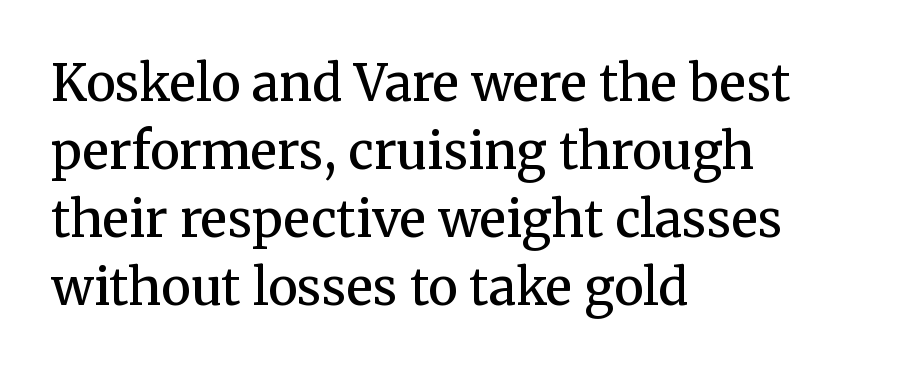
Q: Is the text bold? A: Semi-bold.
Q: Is the text italic (slanted)? A: No, it is upright.
Q: Is the typeface a serif or a sans-serif typeface? A: Serif.
Q: Is the text underlined? A: No.
Q: How is the paragraph aligned? A: Left-aligned.
Q: Is the spacing between letters normal or unusually wide? A: Normal.
Q: Is the spacing between lines tight, normal or loose? A: Normal.
Q: Width (condensed, normal, or wide)? A: Normal.
Q: Stroke contrast? A: Medium.
Q: x-height? A: Medium.
Q: Monospaced? A: No.
